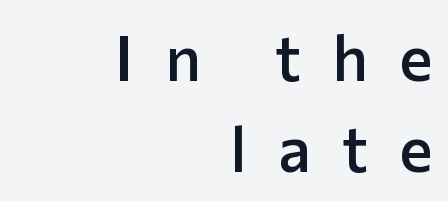
Layout note: lines flush right. Posture: upright roman. Classification — sans serif. Line spacing here is normal.
